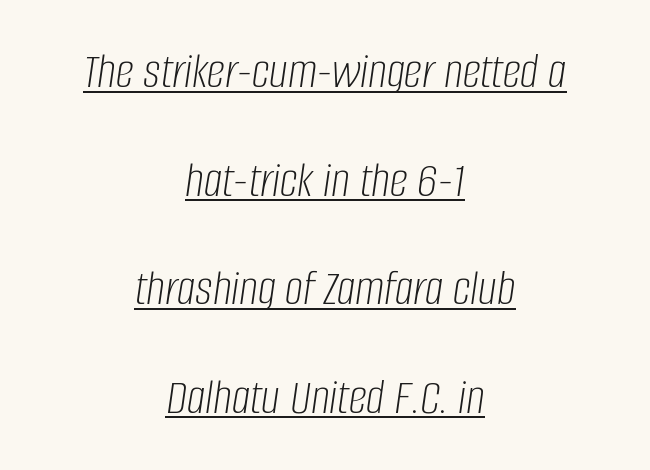
Vertically, the passage feels expansive, rows floating well apart. Stroke thickness stays within the range of a standard reading face or lighter. Look at the tracking — it's just the regular setting, nothing added. Every row of glyphs is offset so its center matches the block's center.
